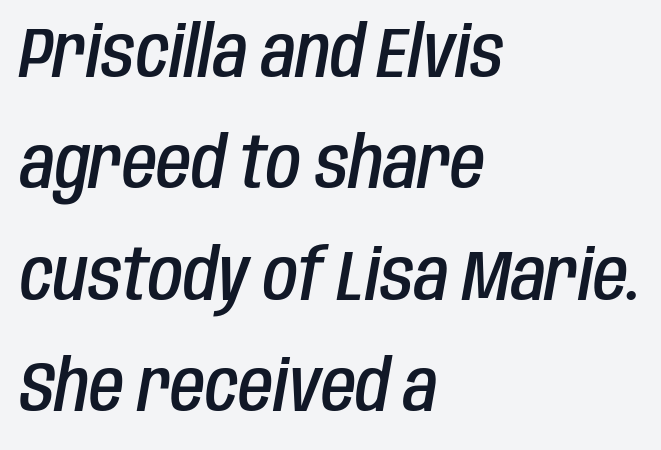
Q: Is the text bold? A: Semi-bold.
Q: Is the text italic (slanted)? A: Yes, it leans right by about 10 degrees.
Q: Is the text underlined? A: No.
Q: How is the paragraph aligned? A: Left-aligned.
Q: Is the spacing between letters normal or unusually wide? A: Normal.
Q: Is the spacing between lines tight, normal or loose? A: Normal.
Q: Width (condensed, normal, or wide)? A: Condensed.
Q: Stroke contrast? A: Low.
Q: x-height? A: Large.
Q: Monospaced? A: No.
